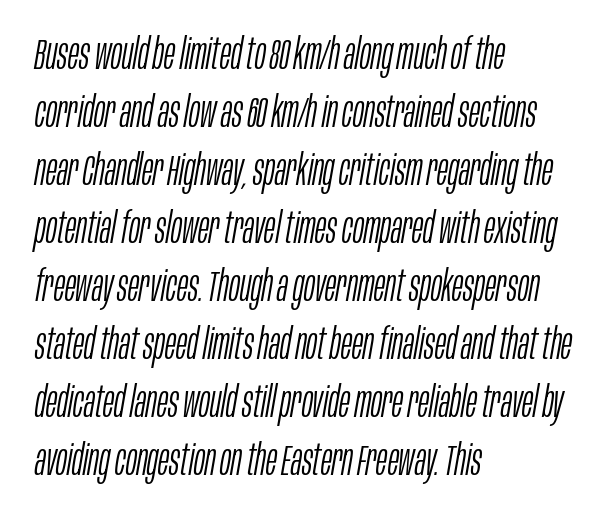
The image shows 42 px light, condensed type, italic (leaning right); set left-aligned, normal line spacing (1.38x), normal letter spacing, not underlined; low stroke contrast and a large x-height.
